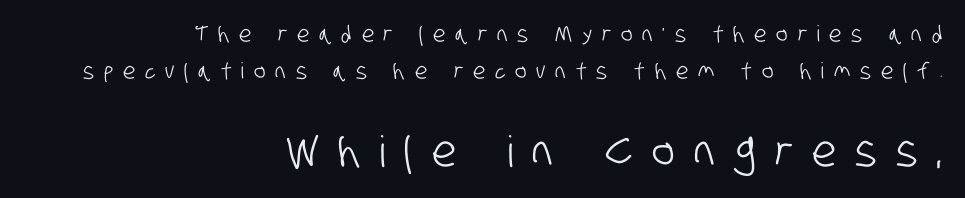
Q: Is the typeface a serif or a sans-serif typeface? A: Sans-serif.
Q: Is the text underlined? A: No.
Q: How is the paragraph aligned? A: Right-aligned.
Q: Is the spacing between letters normal or unusually wide? A: Unusually wide.
Q: Is the spacing between lines tight, normal or loose? A: Normal.
Q: Which block of text is set in a larger size, the first (top) or the second (bottom)? A: The second (bottom) one.
Q: Width (condensed, normal, or wide)? A: Condensed.
Q: Stroke contrast? A: Low.
Q: x-height? A: Large.
Q: Monospaced? A: No.
